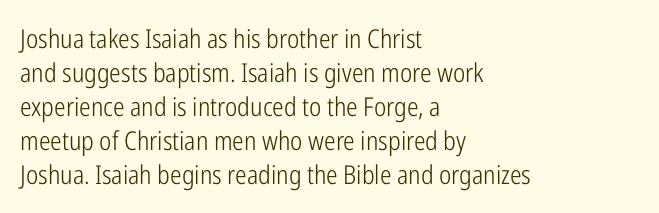
The image shows 26 px text type, upright; set left-aligned, normal line spacing (1.31x), normal letter spacing, not underlined.
